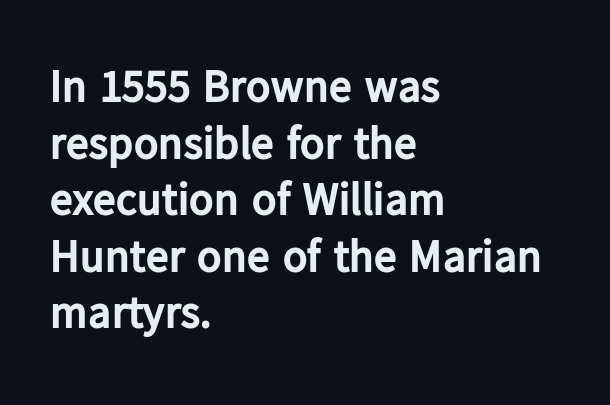
The image shows 46 px bold sans-serif type, upright; set left-aligned, line spacing 1.23x, normal letter spacing, not underlined; low stroke contrast and a medium x-height.
